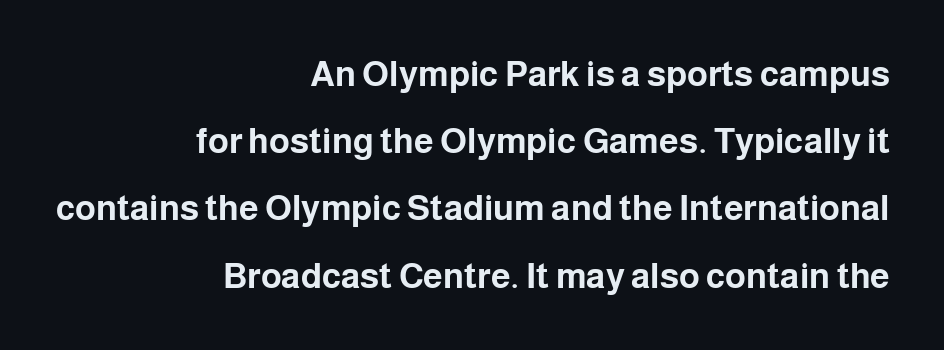
Q: Is the text bold? A: Yes.
Q: Is the text italic (slanted)? A: No, it is upright.
Q: Is the typeface a serif or a sans-serif typeface? A: Sans-serif.
Q: Is the text underlined? A: No.
Q: How is the paragraph aligned? A: Right-aligned.
Q: Is the spacing between letters normal or unusually wide? A: Normal.
Q: Is the spacing between lines tight, normal or loose? A: Loose.
Q: Width (condensed, normal, or wide)? A: Normal.
Q: Stroke contrast? A: Low.
Q: x-height? A: Medium.
Q: Monospaced? A: No.
